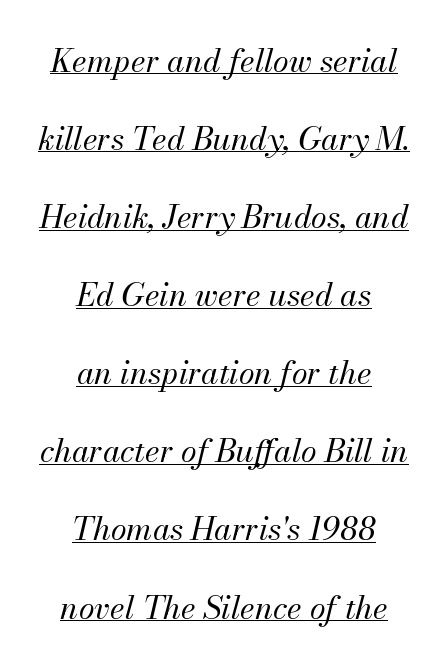
Q: Is the text bold? A: No.
Q: Is the text italic (slanted)? A: Yes, it leans right by about 13 degrees.
Q: Is the text underlined? A: Yes.
Q: How is the paragraph aligned? A: Centered.
Q: Is the spacing between letters normal or unusually wide? A: Normal.
Q: Is the spacing between lines tight, normal or loose? A: Loose.
Q: Width (condensed, normal, or wide)? A: Normal.
Q: Stroke contrast? A: Medium.
Q: x-height? A: Small.
Q: Monospaced? A: No.
